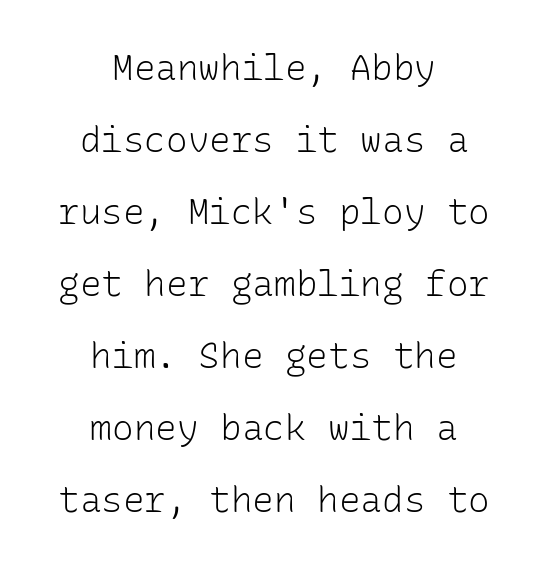
The image shows 36 px light sans-serif type, upright, monospaced; set centered, loose line spacing (2.0x), normal letter spacing, not underlined; low stroke contrast and a medium x-height.
